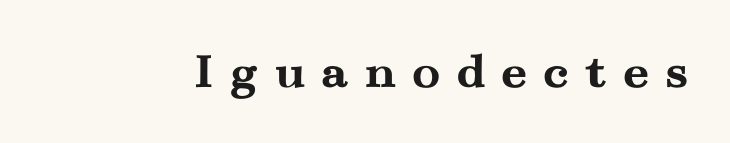
Q: Is the text bold? A: Yes.
Q: Is the text italic (slanted)? A: No, it is upright.
Q: Is the typeface a serif or a sans-serif typeface? A: Serif.
Q: Is the text underlined? A: No.
Q: Is the spacing between letters normal or unusually wide? A: Unusually wide.
Q: Width (condensed, normal, or wide)? A: Wide.
Q: Stroke contrast? A: Medium.
Q: x-height? A: Small.
Q: Monospaced? A: No.
